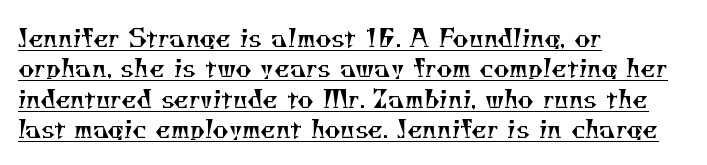
{"bold": "no", "underline": "yes", "align": "left", "line_spacing_ratio": 1.22, "letter_spacing": "normal", "letter_spacing_em": 0.0, "glyph_px": 25}
